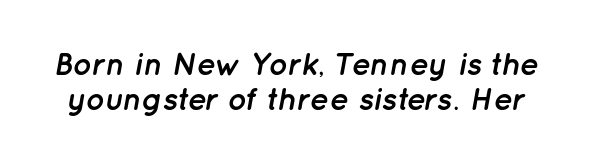
The image shows 32 px semibold type, italic (leaning right); set tight line spacing (1.08x), normal letter spacing, not underlined; low stroke contrast and a medium x-height.
